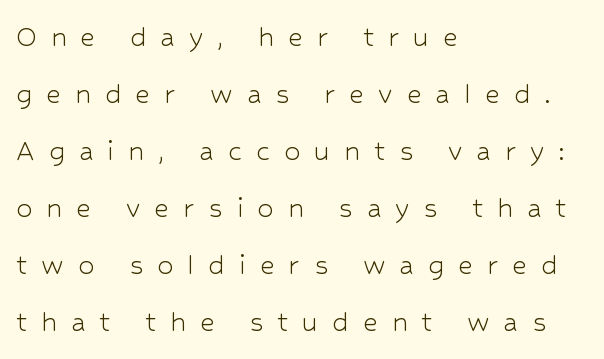
{"serif": "no", "italic": "no", "bold": "no", "weight": "light", "width": "normal", "stroke_contrast": "low", "x_height": "medium", "monospaced": "no", "underline": "no", "align": "left", "line_spacing_ratio": 1.78, "letter_spacing": "wide", "letter_spacing_em": 0.44, "glyph_px": 32}
